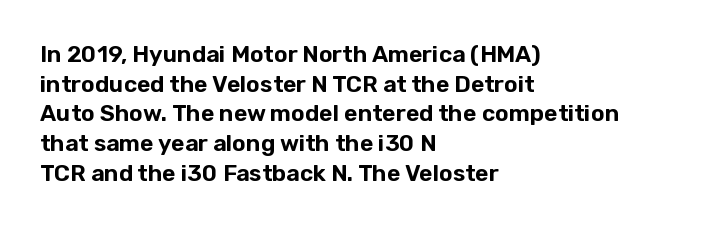
Q: Is the text italic (slanted)? A: No, it is upright.
Q: Is the text underlined? A: No.
Q: How is the paragraph aligned? A: Left-aligned.
Q: Is the spacing between letters normal or unusually wide? A: Normal.
Q: Is the spacing between lines tight, normal or loose? A: Normal.
